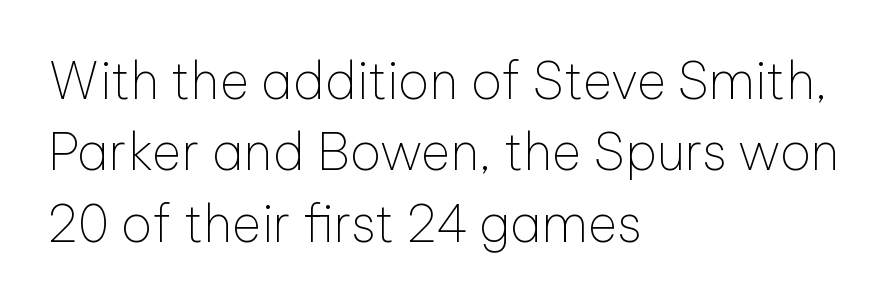
A normal amount of white space separates one row of letters from the next. The passage shown is typeset with a sans-serif family. The letterforms sit shoulder to shoulder at normal distance. Clear beneath every line of the passage. The rag falls on the right side of this text block. Quick note: not italic, upright.
